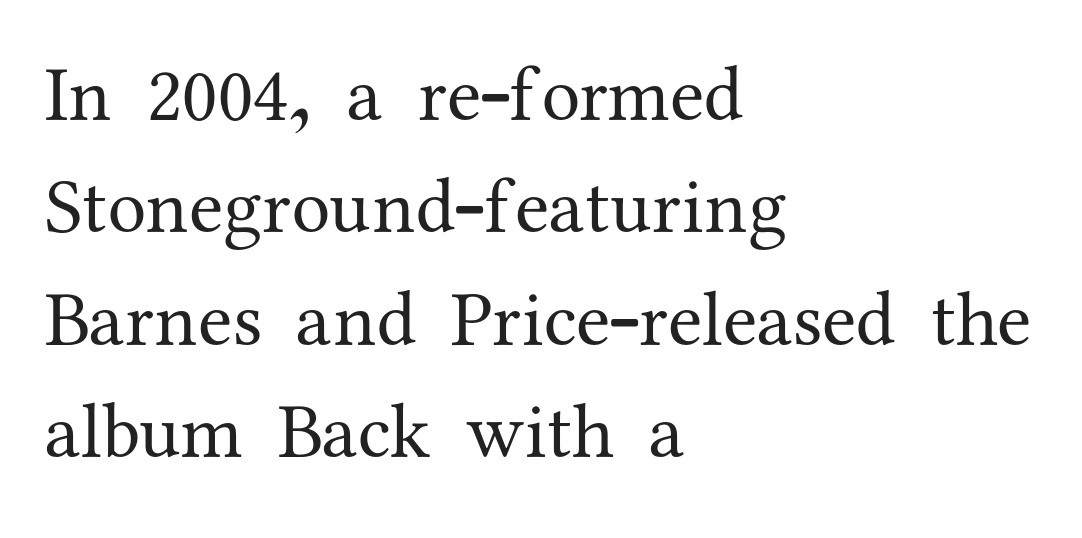
The image shows 78 px regular-weight serif type, upright; set left-aligned, normal line spacing (1.44x), normal letter spacing, not underlined; medium stroke contrast and a medium x-height.
